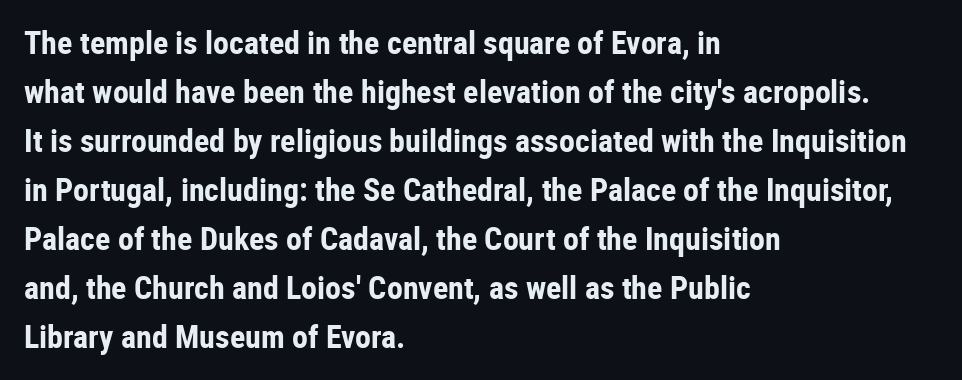
{"serif": "no", "italic": "no", "bold": "yes", "weight": "bold", "width": "condensed", "stroke_contrast": "low", "x_height": "medium", "monospaced": "no", "underline": "no", "align": "left", "line_spacing": "normal", "line_spacing_ratio": 1.53, "letter_spacing": "normal", "letter_spacing_em": 0.0, "glyph_px": 32}
